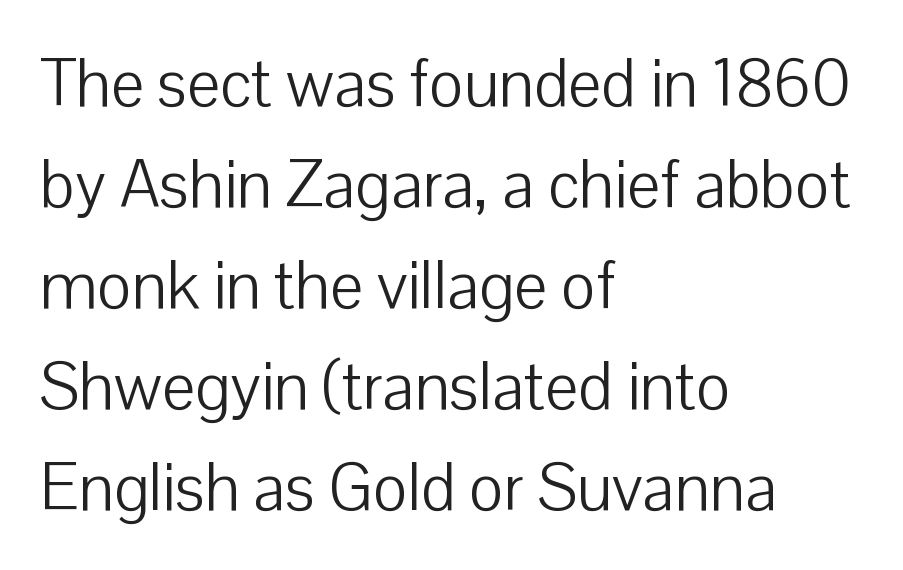
Each new line begins a customary step beneath the previous one. Type without underlining. Think of a printed novel: that variable character pitch is what you see here. Serif or sans? Sans — the stroke terminals are bare. The rendering keeps characters at their native spacing. Typeset ragged right — the left edge is the straight one.
